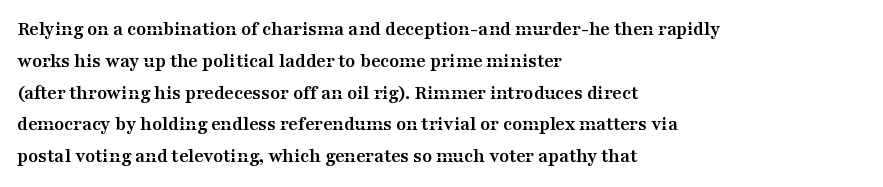
Upright lettering throughout. The foot of each line stays bare and open. Line spacing here is normal. The letters sit at their default tracking, neither squeezed nor spread. The setting favours the left margin, as ordinary paragraphs usually do. These words are printed bold, with thick strokes throughout.
